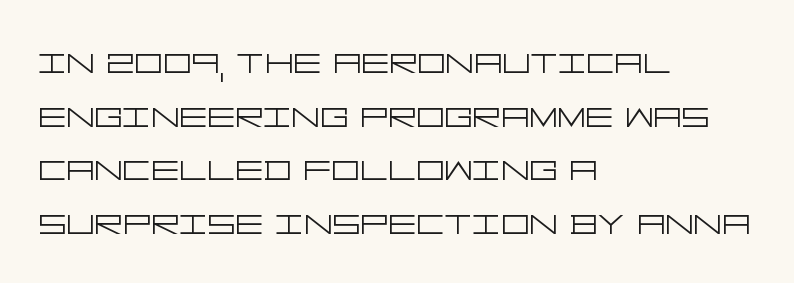
{"serif": "no", "italic": "no", "bold": "no", "weight": "light", "width": "wide", "stroke_contrast": "low", "x_height": "large", "underline": "no", "align": "left", "line_spacing_ratio": 1.22, "letter_spacing": "normal", "letter_spacing_em": 0.0, "glyph_px": 44}
